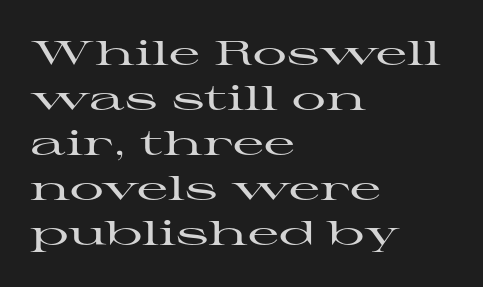
{"serif": "yes", "italic": "no", "width": "wide", "stroke_contrast": "high", "x_height": "medium", "monospaced": "no", "underline": "no", "align": "left", "line_spacing": "normal", "line_spacing_ratio": 1.32, "letter_spacing": "normal", "letter_spacing_em": 0.0, "glyph_px": 34}
